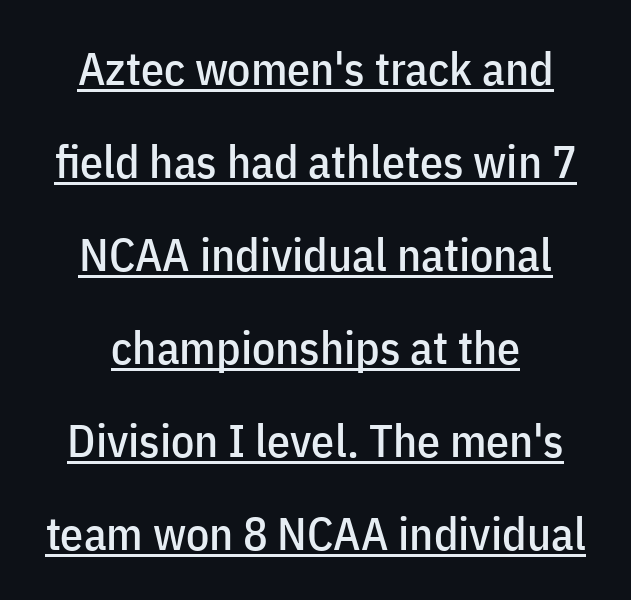
{"serif": "no", "italic": "no", "width": "condensed", "stroke_contrast": "low", "x_height": "medium", "monospaced": "no", "underline": "yes", "align": "center", "line_spacing": "loose", "line_spacing_ratio": 2.02, "letter_spacing": "normal", "letter_spacing_em": 0.0, "glyph_px": 46}
